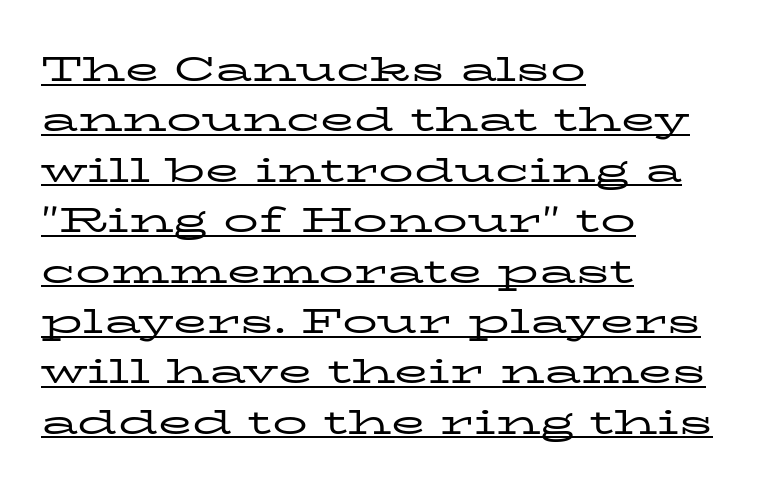
Q: Is the text bold? A: No.
Q: Is the text italic (slanted)? A: No, it is upright.
Q: Is the typeface a serif or a sans-serif typeface? A: Serif.
Q: Is the text underlined? A: Yes.
Q: How is the paragraph aligned? A: Left-aligned.
Q: Is the spacing between letters normal or unusually wide? A: Normal.
Q: Is the spacing between lines tight, normal or loose? A: Normal.
Q: Width (condensed, normal, or wide)? A: Wide.
Q: Stroke contrast? A: Low.
Q: x-height? A: Medium.
Q: Monospaced? A: No.
